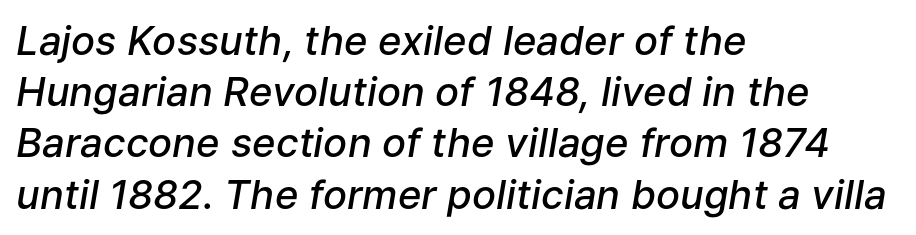
These words are printed semibold, heavier than regular yet not bold. Casual observation: everything's shoved over to the left. The baseline area is clear. Quick note: italic. Line spacing here is normal.
